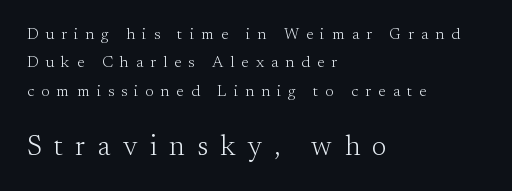
Q: Is the text bold? A: No.
Q: Is the text italic (slanted)? A: No, it is upright.
Q: Is the typeface a serif or a sans-serif typeface? A: Serif.
Q: Is the text underlined? A: No.
Q: How is the paragraph aligned? A: Left-aligned.
Q: Is the spacing between letters normal or unusually wide? A: Unusually wide.
Q: Which block of text is set in a larger size, the first (top) or the second (bottom)? A: The second (bottom) one.
Q: Width (condensed, normal, or wide)? A: Normal.
Q: Stroke contrast? A: Medium.
Q: x-height? A: Small.
Q: Monospaced? A: No.
